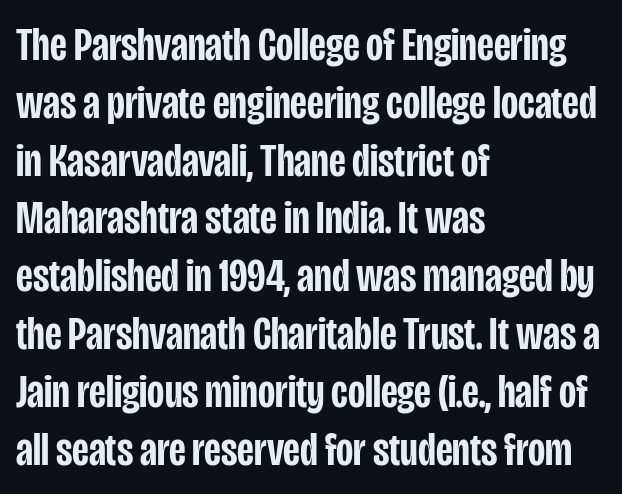
The image shows 47 px semibold, condensed sans-serif type, upright; set left-aligned, line spacing 1.23x, normal letter spacing, not underlined; low stroke contrast and a large x-height.
